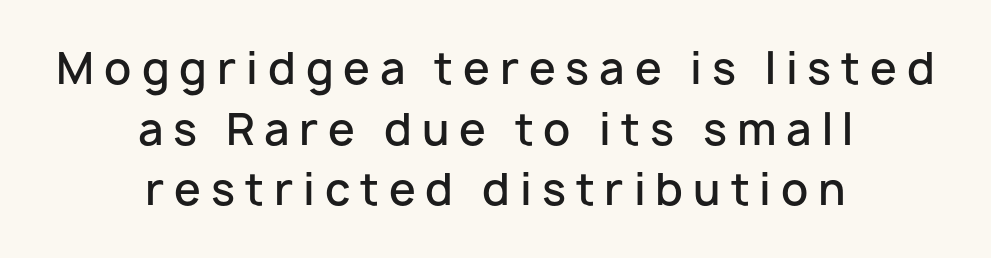
The image shows 43 px semibold sans-serif type, upright; set centered, normal line spacing (1.41x), unusually wide letter spacing (+0.23 em), not underlined; low stroke contrast and a medium x-height.
